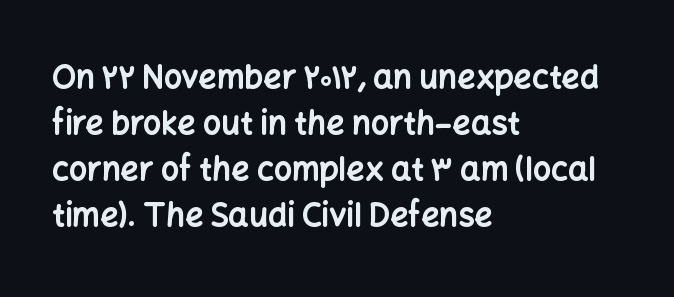
{"serif": "no", "italic": "no", "bold": "yes", "weight": "bold", "width": "normal", "stroke_contrast": "low", "x_height": "medium", "monospaced": "no", "underline": "no", "align": "left", "line_spacing": "normal", "line_spacing_ratio": 1.44, "letter_spacing": "normal", "letter_spacing_em": 0.0, "glyph_px": 32}
